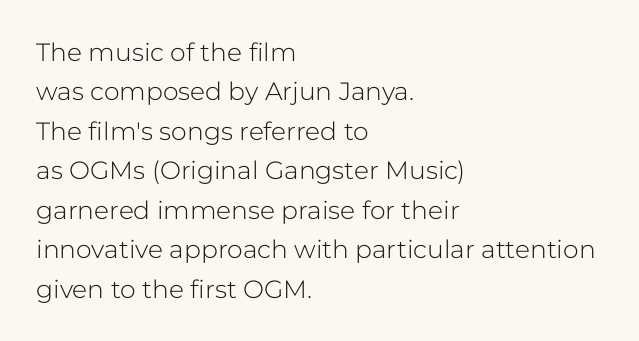
{"italic": "no", "bold": "no", "underline": "no", "align": "left", "line_spacing": "normal", "line_spacing_ratio": 1.58, "letter_spacing": "normal", "letter_spacing_em": 0.0, "glyph_px": 25}
